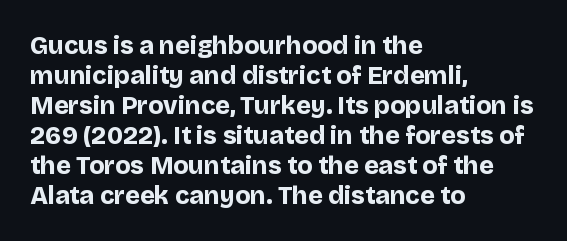
{"italic": "no", "bold": "yes", "underline": "no", "align": "left", "line_spacing_ratio": 1.2, "letter_spacing": "normal", "letter_spacing_em": 0.0, "glyph_px": 25}
